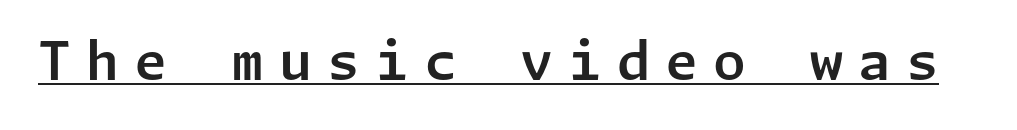
Q: Is the text italic (slanted)? A: No, it is upright.
Q: Is the typeface a serif or a sans-serif typeface? A: Sans-serif.
Q: Is the text underlined? A: Yes.
Q: Is the spacing between letters normal or unusually wide? A: Unusually wide.
Q: Width (condensed, normal, or wide)? A: Normal.
Q: Stroke contrast? A: Low.
Q: x-height? A: Medium.
